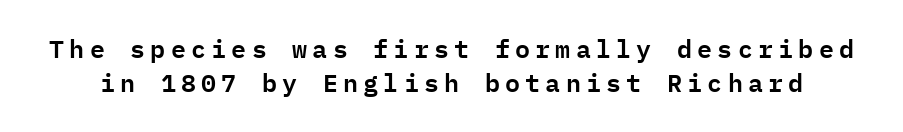
{"italic": "no", "underline": "no", "line_spacing": "normal", "line_spacing_ratio": 1.37, "letter_spacing": "wide", "letter_spacing_em": 0.21, "glyph_px": 25}
